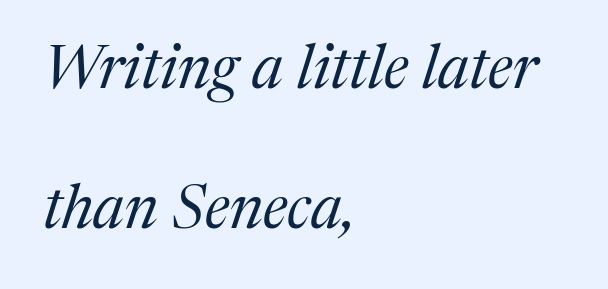
{"serif": "yes", "italic": "yes", "lean": "right", "slant_degrees": 17, "bold": "no", "weight": "regular", "width": "normal", "stroke_contrast": "medium", "x_height": "medium", "monospaced": "no", "underline": "no", "align": "left", "line_spacing": "loose", "line_spacing_ratio": 2.3, "letter_spacing": "normal", "letter_spacing_em": 0.0, "glyph_px": 61}
